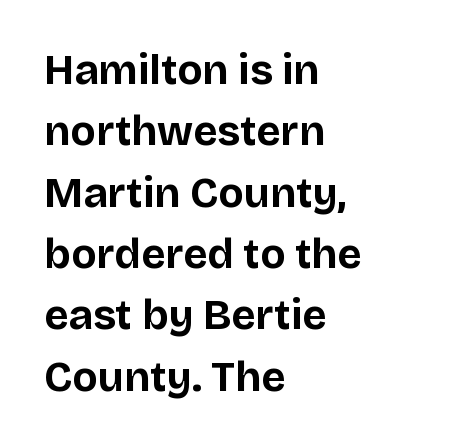
{"serif": "no", "italic": "no", "bold": "yes", "weight": "bold", "width": "normal", "stroke_contrast": "low", "x_height": "large", "monospaced": "no", "underline": "no", "align": "left", "line_spacing": "normal", "line_spacing_ratio": 1.46, "letter_spacing": "normal", "letter_spacing_em": 0.0, "glyph_px": 42}
